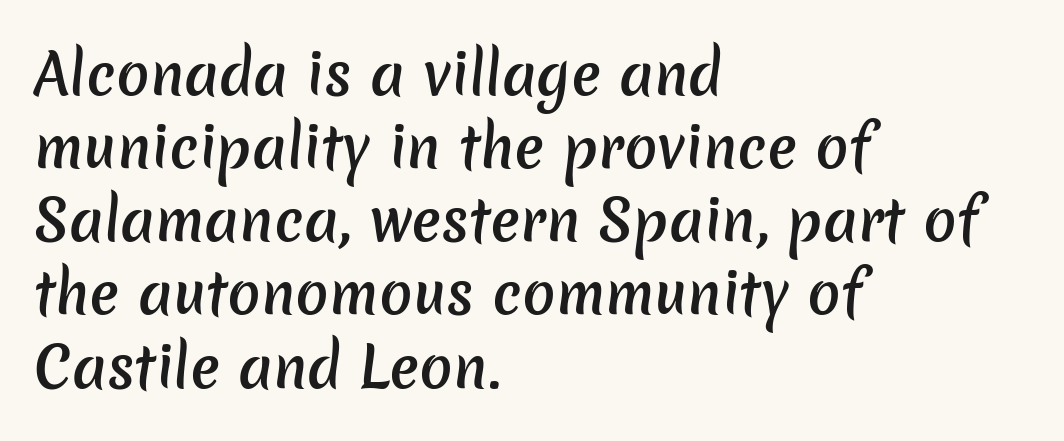
Honestly, the row spacing looks completely unremarkable. Each word holds together tightly as a unit, with standard inter-letter gaps. The passage shown is typed in a proportional face where columns would drift. Nothing sits at the stroke ends, so this counts as sans-serif. The paragraph has a hard left edge and a soft right edge.
